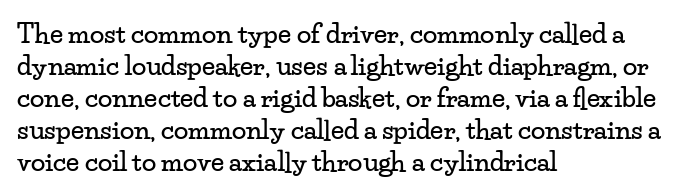
{"italic": "no", "underline": "no", "align": "left", "line_spacing_ratio": 1.23, "letter_spacing": "normal", "letter_spacing_em": 0.0, "glyph_px": 26}
